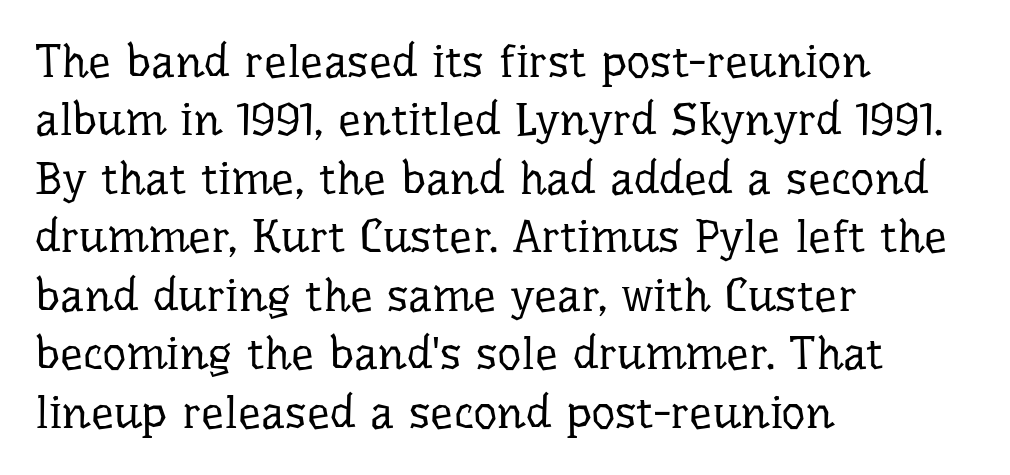
Q: Is the text bold? A: No.
Q: Is the text italic (slanted)? A: No, it is upright.
Q: Is the typeface a serif or a sans-serif typeface? A: Serif.
Q: Is the text underlined? A: No.
Q: How is the paragraph aligned? A: Left-aligned.
Q: Is the spacing between letters normal or unusually wide? A: Normal.
Q: Is the spacing between lines tight, normal or loose? A: Normal.
Q: Width (condensed, normal, or wide)? A: Normal.
Q: Stroke contrast? A: Low.
Q: x-height? A: Medium.
Q: Monospaced? A: No.
